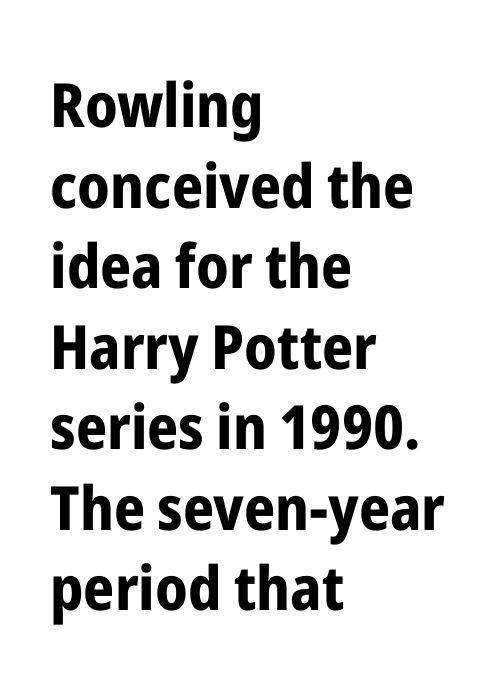
The image shows 61 px bold, condensed sans-serif type, upright; set left-aligned, normal line spacing (1.32x), normal letter spacing, not underlined; low stroke contrast and a medium x-height.
